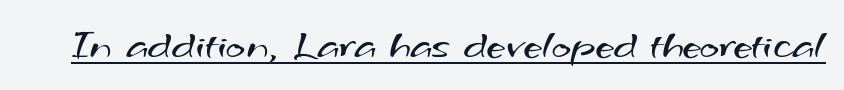
The image shows 42 px regular-weight, wide sans-serif type; set normal letter spacing, underlined; medium stroke contrast and a small x-height.
